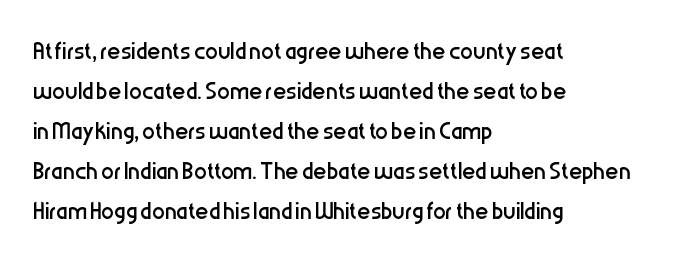
No extra tracking has been applied to these lines. Designer's note — italics off, roman on. Is this a fixed-width face? No — the glyphs have proportional, varying widths. No feet cap the strokes, marking this as sans-serif type. The leading is moderate, giving the passage an even texture.
